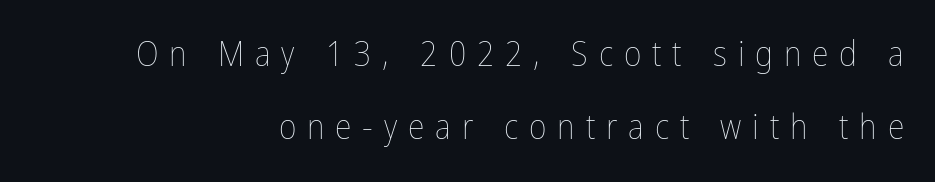
The rendering inserts visible extra space after every character. Italic: no, the glyphs are upright roman. Each letter keeps its own natural width here, so spacing adapts to shape. Stems and bowls with no extra thickness — not bold. Layout note: lines flush right.
